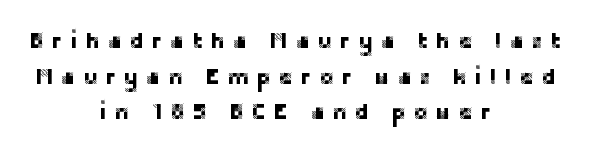
The image shows 22 px text type, upright; set centered, normal line spacing (1.62x), unusually wide letter spacing (+0.34 em), not underlined.
